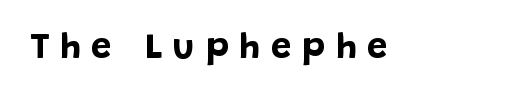
{"serif": "no", "italic": "no", "bold": "yes", "weight": "bold", "width": "normal", "stroke_contrast": "low", "x_height": "large", "monospaced": "no", "underline": "no", "letter_spacing": "wide", "letter_spacing_em": 0.29, "glyph_px": 37}
